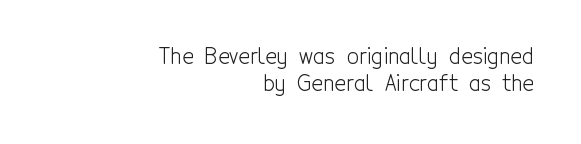
The image shows 22 px text type, upright; set right-aligned, line spacing 1.21x, normal letter spacing, not underlined.
